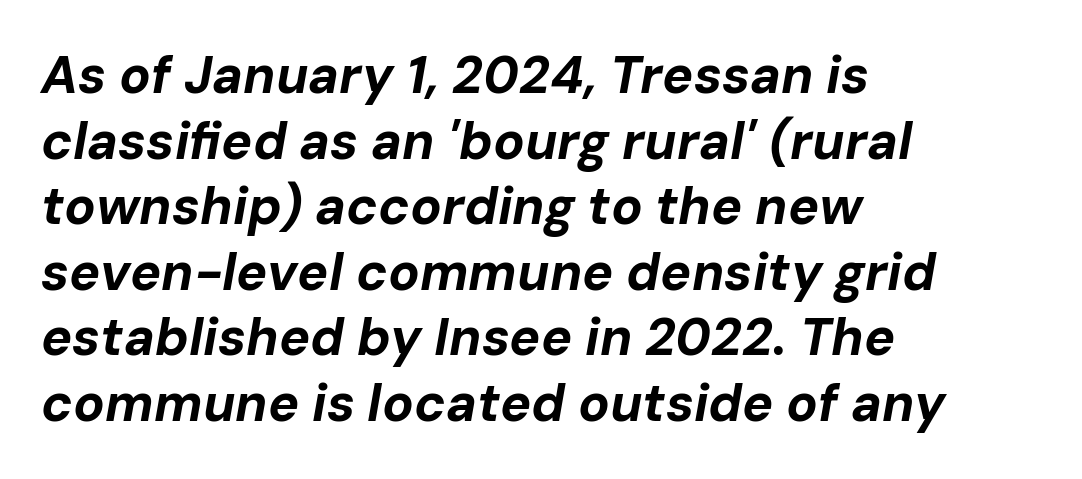
The image shows 52 px bold type, italic (leaning right); set left-aligned, normal line spacing (1.26x), normal letter spacing, not underlined; low stroke contrast and a medium x-height.
